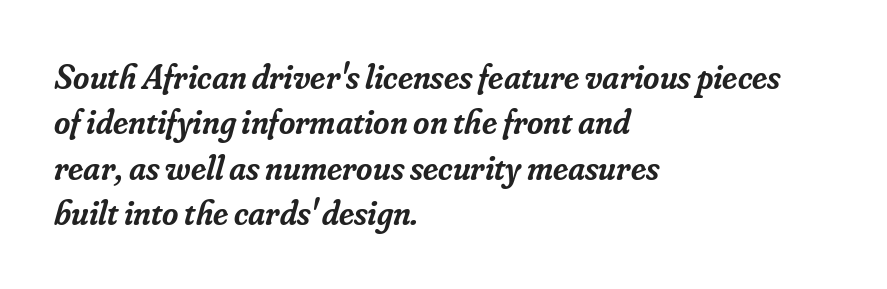
Q: Is the text bold? A: Semi-bold.
Q: Is the text italic (slanted)? A: Yes, it leans right by about 16 degrees.
Q: Is the typeface a serif or a sans-serif typeface? A: Serif.
Q: Is the text underlined? A: No.
Q: How is the paragraph aligned? A: Left-aligned.
Q: Is the spacing between letters normal or unusually wide? A: Normal.
Q: Is the spacing between lines tight, normal or loose? A: Normal.
Q: Width (condensed, normal, or wide)? A: Normal.
Q: Stroke contrast? A: Low.
Q: x-height? A: Small.
Q: Monospaced? A: No.
